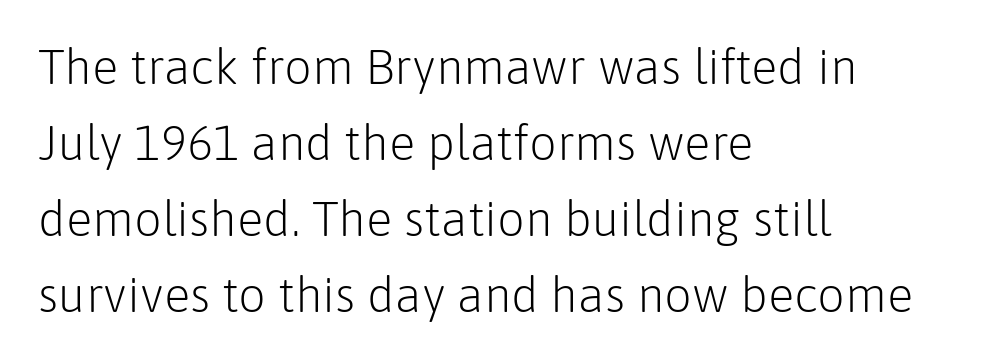
The image shows 49 px light sans-serif type, upright; set left-aligned, normal line spacing (1.55x), normal letter spacing, not underlined; low stroke contrast and a medium x-height.
